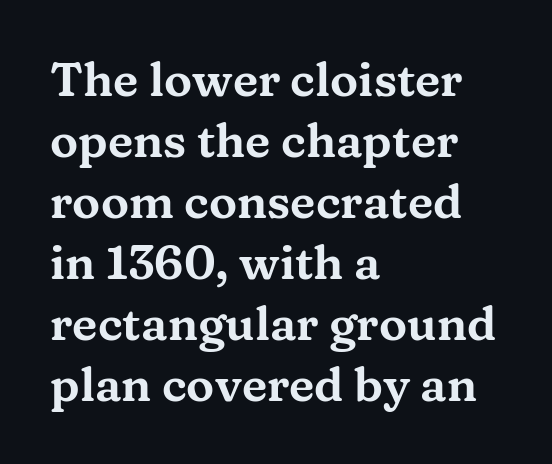
{"serif": "yes", "italic": "no", "width": "wide", "stroke_contrast": "medium", "x_height": "medium", "monospaced": "no", "underline": "no", "align": "left", "line_spacing": "normal", "line_spacing_ratio": 1.3, "letter_spacing": "normal", "letter_spacing_em": 0.0, "glyph_px": 47}
